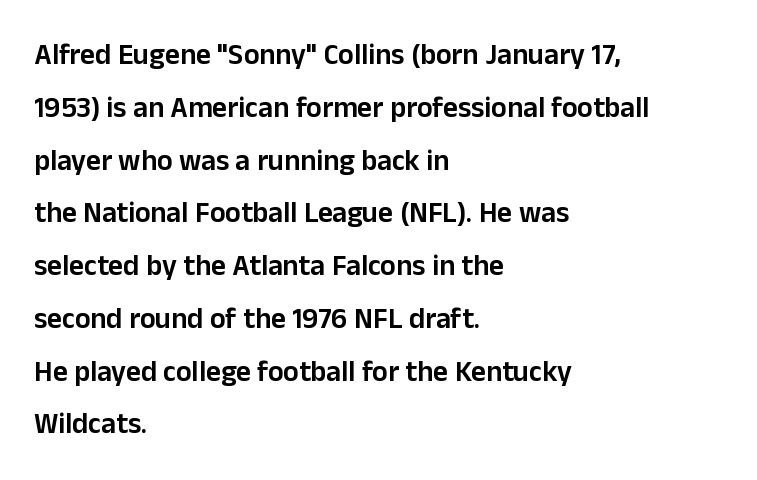
The image shows 29 px semibold sans-serif type, upright; set left-aligned, line spacing 1.82x, normal letter spacing, not underlined; low stroke contrast and a medium x-height.
